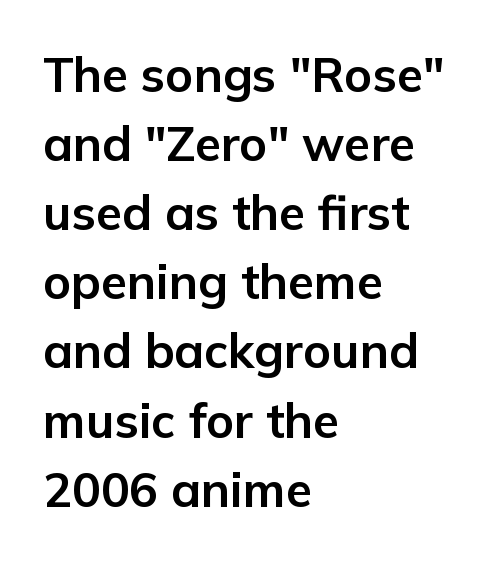
Q: Is the text bold? A: Yes.
Q: Is the text italic (slanted)? A: No, it is upright.
Q: Is the typeface a serif or a sans-serif typeface? A: Sans-serif.
Q: Is the text underlined? A: No.
Q: How is the paragraph aligned? A: Left-aligned.
Q: Is the spacing between letters normal or unusually wide? A: Normal.
Q: Is the spacing between lines tight, normal or loose? A: Normal.
Q: Width (condensed, normal, or wide)? A: Normal.
Q: Stroke contrast? A: Low.
Q: x-height? A: Medium.
Q: Monospaced? A: No.
